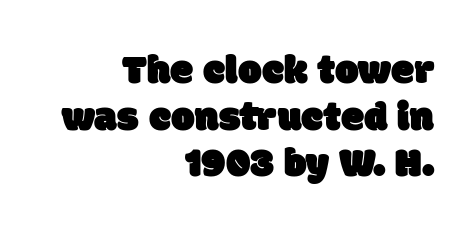
Note the varied advance widths — an 'i' is clearly narrower than an 'm'. Interline gaps are noticeably narrow in this sample. Teacher's note: observe the even right margin — that is flush-right alignment. The string is rendered with underlining switched off.
